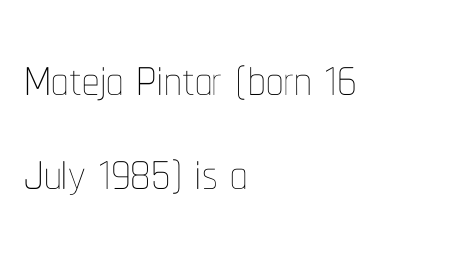
The face used here is proportionally spaced, like ordinary book or web type. Quick note: not italic, upright. The setting favours the left margin, as ordinary paragraphs usually do. Weight: regular or lighter. This block has exactly the height ordinary leading produces. Clear beneath every line of the passage.
